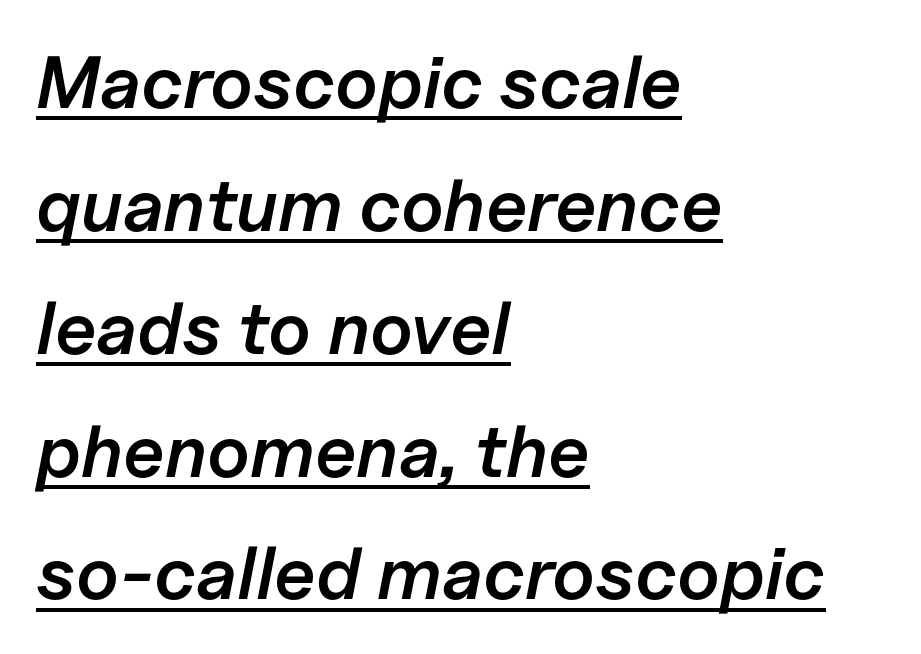
{"italic": "yes", "lean": "right", "slant_degrees": 11, "bold": "semi", "weight": "semibold", "width": "normal", "stroke_contrast": "low", "x_height": "medium", "monospaced": "no", "underline": "yes", "align": "left", "line_spacing": "normal", "line_spacing_ratio": 1.66, "letter_spacing": "normal", "letter_spacing_em": 0.0, "glyph_px": 74}
